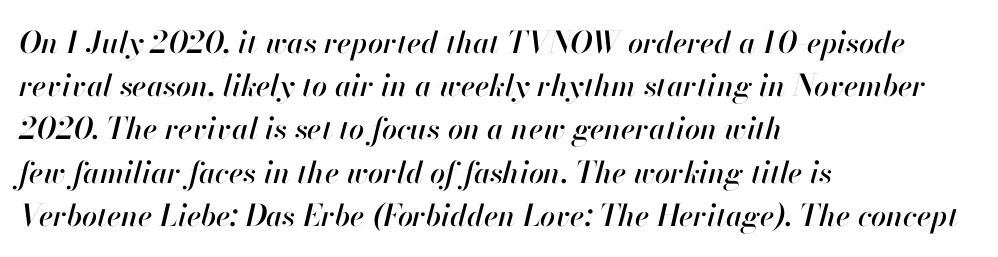
{"italic": "yes", "lean": "right", "slant_degrees": 13, "width": "normal", "stroke_contrast": "high", "x_height": "small", "monospaced": "no", "underline": "no", "align": "left", "line_spacing": "normal", "line_spacing_ratio": 1.44, "letter_spacing": "normal", "letter_spacing_em": 0.0, "glyph_px": 30}
